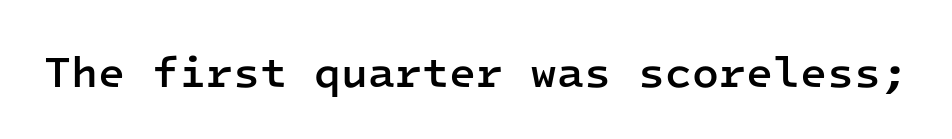
The image shows 44 px semibold sans-serif type, upright, monospaced; set normal letter spacing, not underlined; low stroke contrast and a medium x-height.
